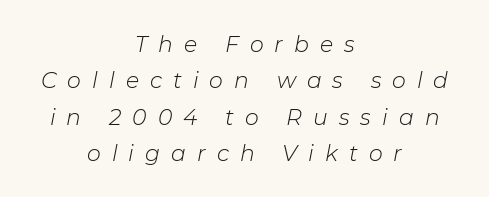
Q: Is the text bold? A: No.
Q: Is the text italic (slanted)? A: Yes, it leans right by about 11 degrees.
Q: Is the text underlined? A: No.
Q: How is the paragraph aligned? A: Centered.
Q: Is the spacing between letters normal or unusually wide? A: Unusually wide.
Q: Is the spacing between lines tight, normal or loose? A: Normal.
